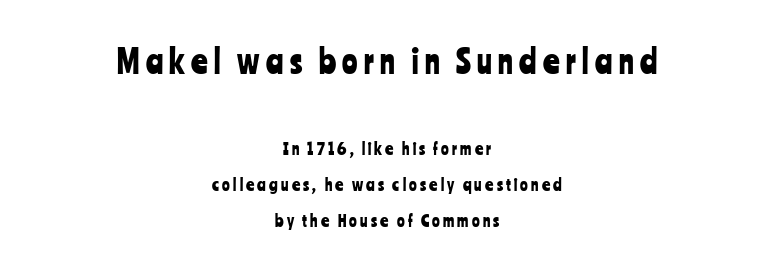
Q: Is the text italic (slanted)? A: No, it is upright.
Q: Is the typeface a serif or a sans-serif typeface? A: Sans-serif.
Q: Is the text underlined? A: No.
Q: How is the paragraph aligned? A: Centered.
Q: Is the spacing between letters normal or unusually wide? A: Unusually wide.
Q: Is the spacing between lines tight, normal or loose? A: Loose.
Q: Which block of text is set in a larger size, the first (top) or the second (bottom)? A: The first (top) one.
Q: Width (condensed, normal, or wide)? A: Condensed.
Q: Stroke contrast? A: Low.
Q: x-height? A: Medium.
Q: Monospaced? A: No.
